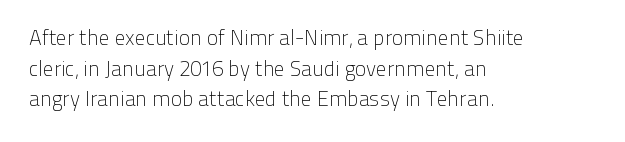
Q: Is the text bold? A: No.
Q: Is the text italic (slanted)? A: No, it is upright.
Q: Is the text underlined? A: No.
Q: How is the paragraph aligned? A: Left-aligned.
Q: Is the spacing between letters normal or unusually wide? A: Normal.
Q: Is the spacing between lines tight, normal or loose? A: Normal.
